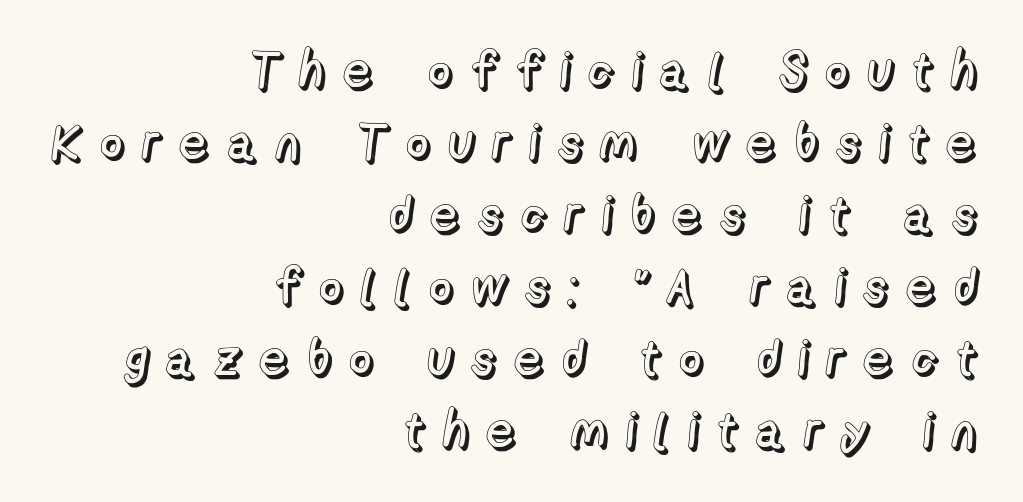
The image shows 50 px text type; set right-aligned, normal line spacing (1.44x), unusually wide letter spacing (+0.31 em), not underlined; a medium x-height.
